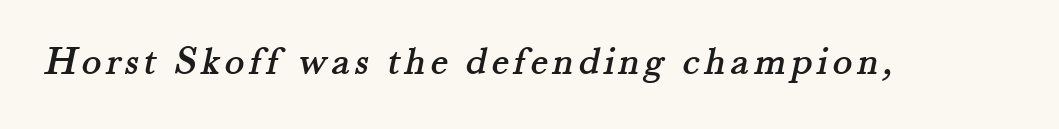
Q: Is the typeface a serif or a sans-serif typeface? A: Serif.
Q: Is the text underlined? A: No.
Q: Width (condensed, normal, or wide)? A: Normal.
Q: Stroke contrast? A: Medium.
Q: x-height? A: Small.
Q: Monospaced? A: No.
